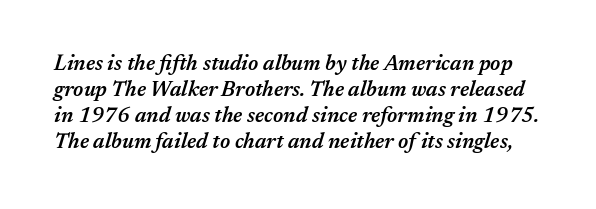
The image shows 21 px text type, italic (leaning right); set line spacing 1.24x, normal letter spacing, not underlined.
